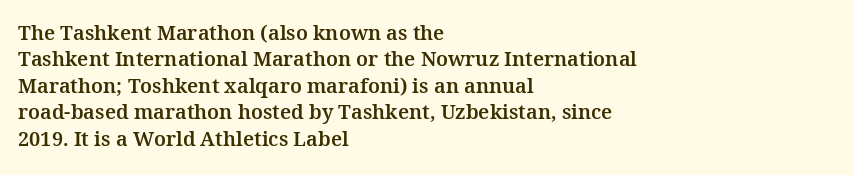
The image shows 20 px text type, upright; set left-aligned, normal line spacing (1.32x), normal letter spacing, not underlined.
